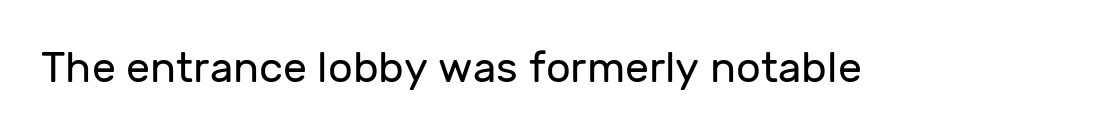
The glyphs in this specimen are sans serif. This is roman type, the default non-slanted kind. Stems and bowls with no extra thickness — not bold. Honestly, the letter spacing is just normal — you wouldn't notice it. The face used here is proportionally spaced, like ordinary book or web type.
